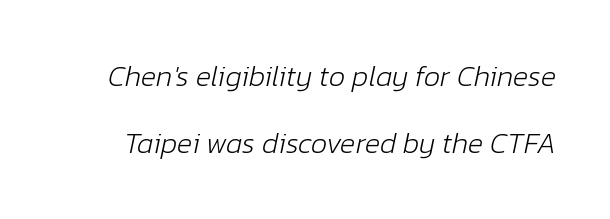
{"italic": "yes", "lean": "right", "slant_degrees": 12, "bold": "no", "weight": "light", "width": "normal", "stroke_contrast": "low", "x_height": "medium", "monospaced": "no", "underline": "no", "line_spacing": "loose", "line_spacing_ratio": 2.31, "letter_spacing": "normal", "letter_spacing_em": 0.0, "glyph_px": 29}
